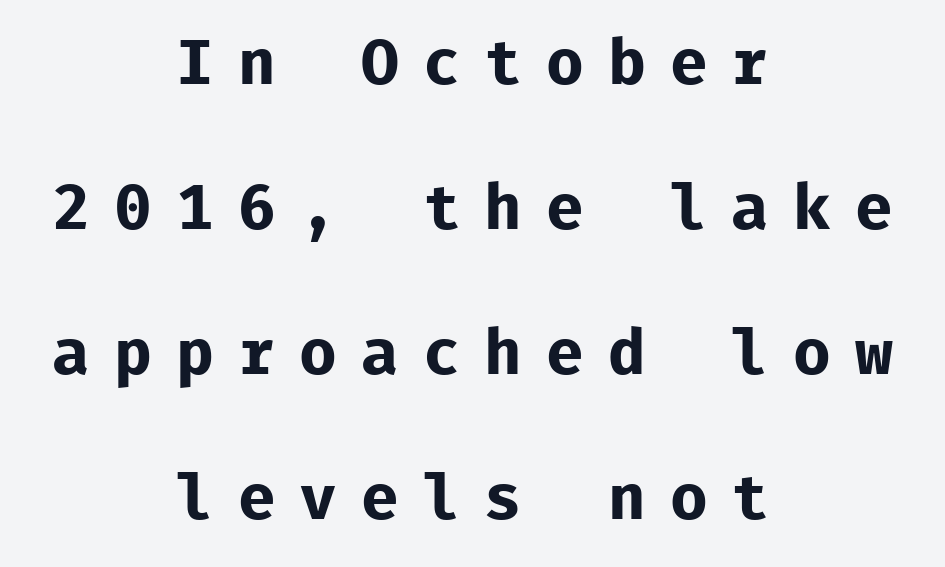
The image shows 63 px bold sans-serif type, upright, monospaced; set centered, loose line spacing (2.3x), unusually wide letter spacing (+0.38 em), not underlined; low stroke contrast and a medium x-height.
